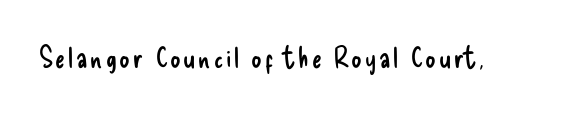
Q: Is the text bold? A: No.
Q: Is the text italic (slanted)? A: No, it is upright.
Q: Is the typeface a serif or a sans-serif typeface? A: Sans-serif.
Q: Is the text underlined? A: No.
Q: Width (condensed, normal, or wide)? A: Condensed.
Q: Stroke contrast? A: Low.
Q: x-height? A: Small.
Q: Monospaced? A: No.
